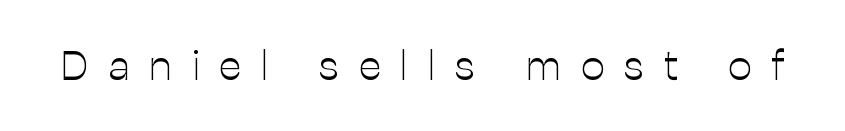
Q: Is the text bold? A: No.
Q: Is the text italic (slanted)? A: No, it is upright.
Q: Is the typeface a serif or a sans-serif typeface? A: Sans-serif.
Q: Is the text underlined? A: No.
Q: Is the spacing between letters normal or unusually wide? A: Unusually wide.
Q: Width (condensed, normal, or wide)? A: Normal.
Q: Stroke contrast? A: Low.
Q: x-height? A: Medium.
Q: Monospaced? A: No.
